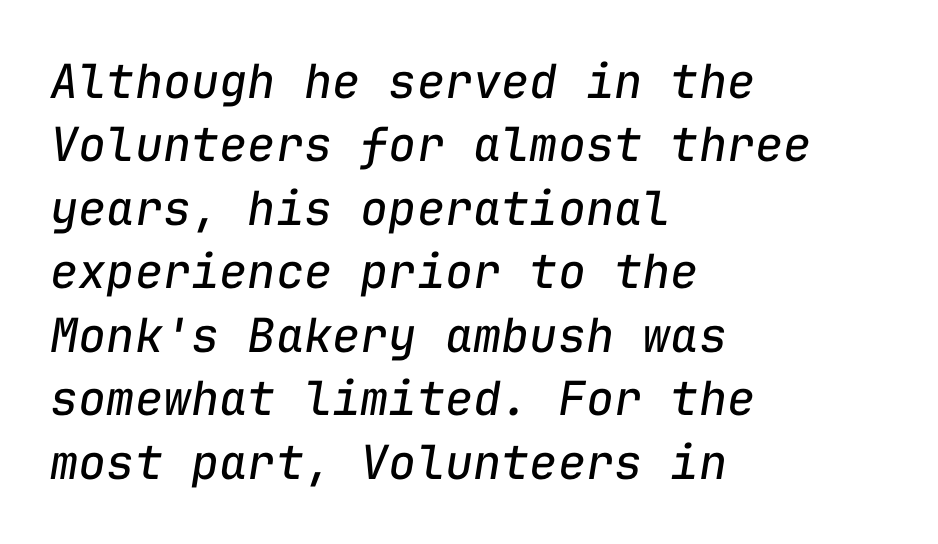
The image shows 47 px regular-weight type, italic (leaning right), monospaced; set left-aligned, normal line spacing (1.35x), normal letter spacing, not underlined; low stroke contrast and a medium x-height.
